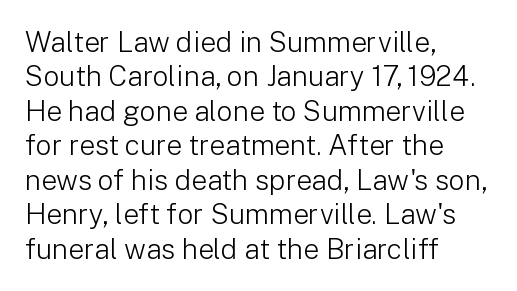
Tracking here is standard; glyphs follow each other at the usual distance. Spacing verdict: proportional, widths tailored to each character. Type style note: lacks serifs. Does the copy run flush right? No — it runs flush left.
